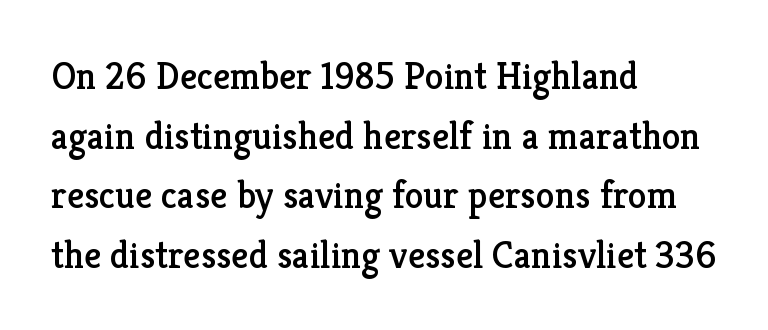
Q: Is the text italic (slanted)? A: No, it is upright.
Q: Is the typeface a serif or a sans-serif typeface? A: Serif.
Q: Is the text underlined? A: No.
Q: How is the paragraph aligned? A: Left-aligned.
Q: Is the spacing between letters normal or unusually wide? A: Normal.
Q: Is the spacing between lines tight, normal or loose? A: Normal.
Q: Width (condensed, normal, or wide)? A: Normal.
Q: Stroke contrast? A: Low.
Q: x-height? A: Medium.
Q: Monospaced? A: No.
